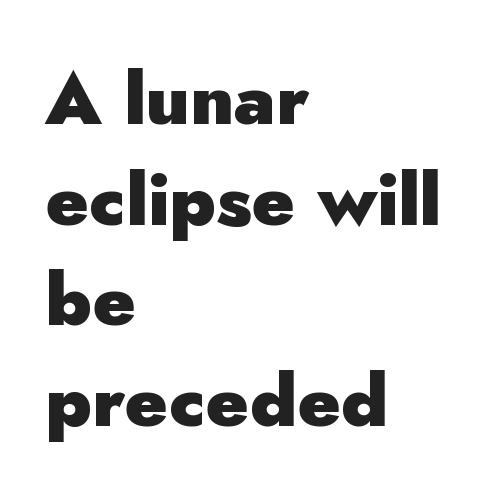
Q: Is the text bold? A: Yes.
Q: Is the text italic (slanted)? A: No, it is upright.
Q: Is the typeface a serif or a sans-serif typeface? A: Sans-serif.
Q: Is the text underlined? A: No.
Q: How is the paragraph aligned? A: Left-aligned.
Q: Is the spacing between letters normal or unusually wide? A: Normal.
Q: Is the spacing between lines tight, normal or loose? A: Normal.
Q: Width (condensed, normal, or wide)? A: Normal.
Q: Stroke contrast? A: Low.
Q: x-height? A: Small.
Q: Monospaced? A: No.
